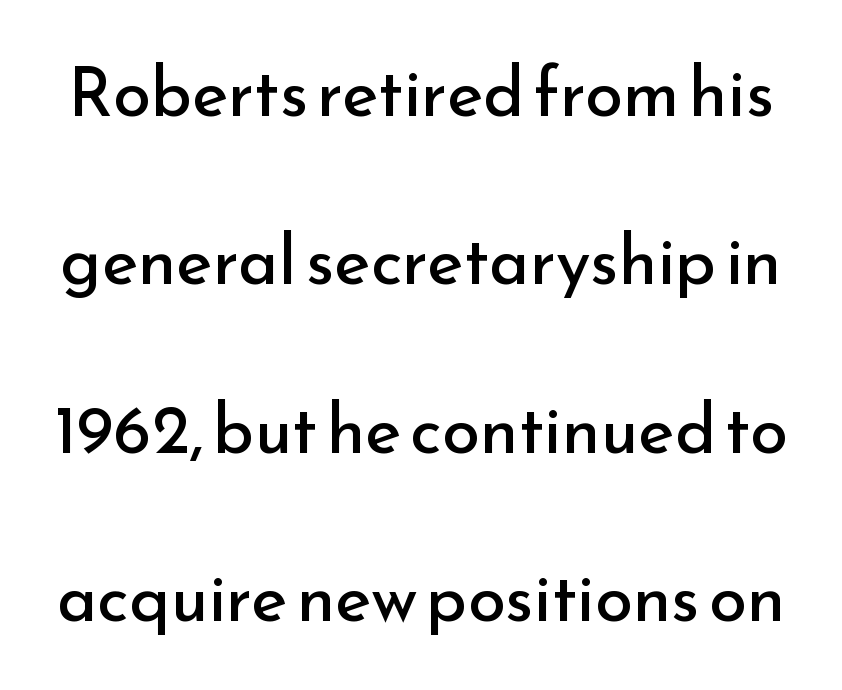
Heaviness? Minimal to ordinary, like unemphasized prose. Observe the absence of serifs on each vertical stroke in this sample. Any mark beneath the type? The region is blank. A typesetter would call this proportional, since set widths differ per character. Observe the ordinary spacing: letters are neighbours, not strangers.
